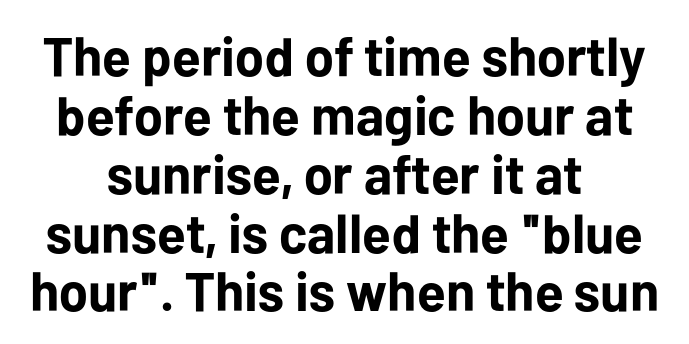
Compared with typical body copy, the letter spacing here is the same. Beneath every word, the page is bare. Note the varied advance widths — an 'i' is clearly narrower than an 'm'. The passage is arranged like a title page — every line centered.
